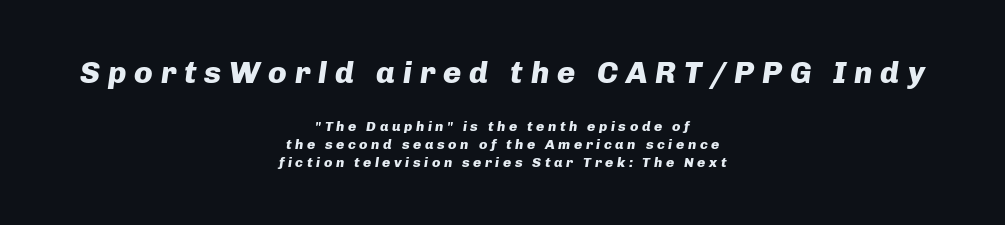
Q: Is the text bold? A: Yes.
Q: Is the text italic (slanted)? A: Yes, it leans right by about 8 degrees.
Q: Is the text underlined? A: No.
Q: How is the paragraph aligned? A: Centered.
Q: Is the spacing between letters normal or unusually wide? A: Unusually wide.
Q: Is the spacing between lines tight, normal or loose? A: Normal.
Q: Which block of text is set in a larger size, the first (top) or the second (bottom)? A: The first (top) one.
Q: Width (condensed, normal, or wide)? A: Normal.
Q: Stroke contrast? A: Low.
Q: x-height? A: Medium.
Q: Monospaced? A: No.
